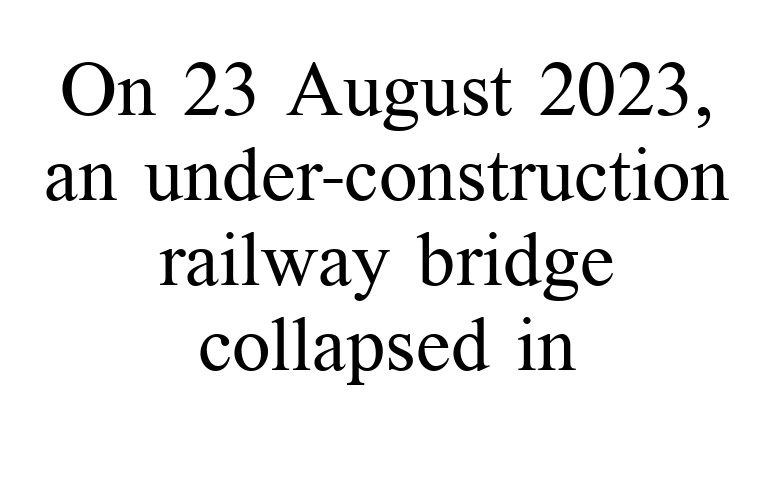
{"serif": "yes", "italic": "no", "bold": "no", "weight": "regular", "width": "normal", "stroke_contrast": "medium", "x_height": "medium", "monospaced": "no", "underline": "no", "align": "center", "line_spacing": "tight", "line_spacing_ratio": 1.12, "letter_spacing": "normal", "letter_spacing_em": 0.0, "glyph_px": 76}
